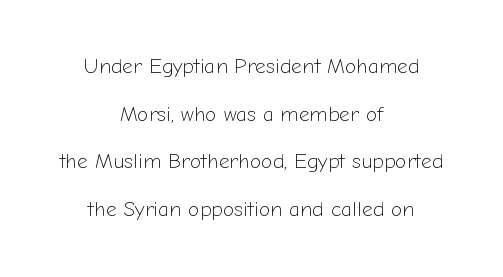
The paragraph shown floats in the horizontal middle. Just letters on the line, the space beneath them empty. How would I describe the line gaps? Wide and relaxed. You can tell it's not italic because the verticals are truly vertical. Spacing between characters is what you'd get straight out of the box. The typeface has the unassuming heft of standard copy or less.
